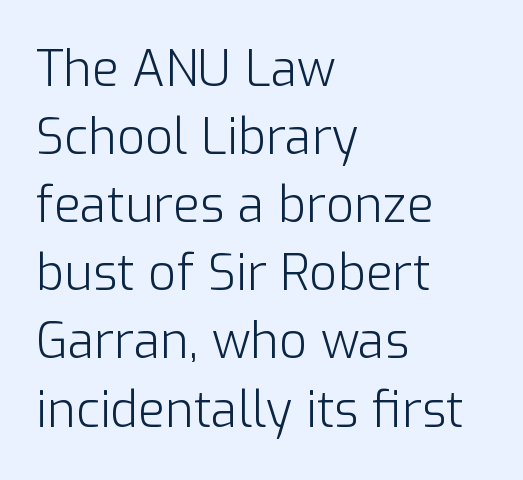
The image shows 49 px light sans-serif type, upright; set left-aligned, normal line spacing (1.39x), normal letter spacing, not underlined; low stroke contrast and a medium x-height.
